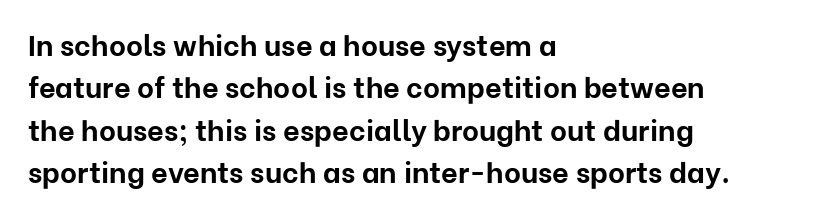
Honestly, the letter spacing is just normal — you wouldn't notice it. When letters stand straight like this, we call the style roman or upright. Unlike a traditional serif, this face leaves its strokes unadorned. The rendering uses natural spacing where letterforms have individual widths.
